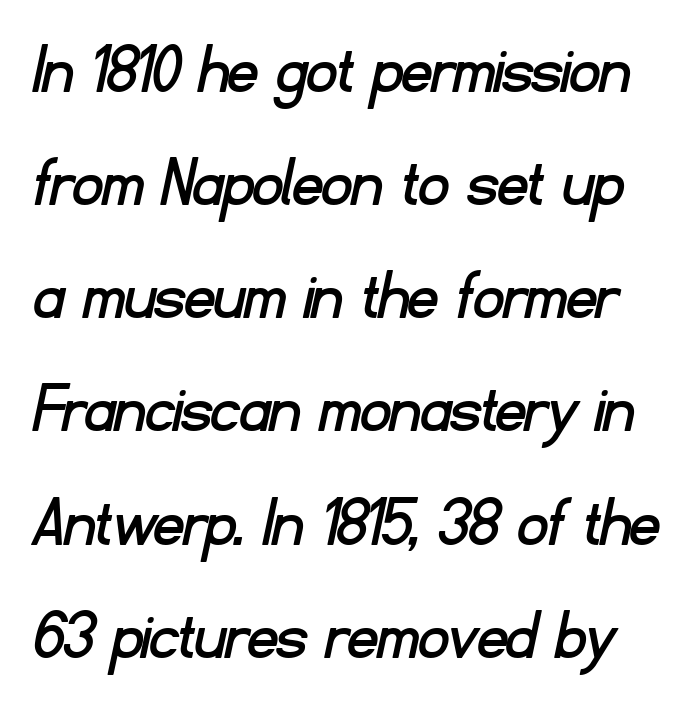
The image shows 73 px sans-serif type; set normal line spacing (1.55x), normal letter spacing, not underlined; low stroke contrast and a small x-height.
